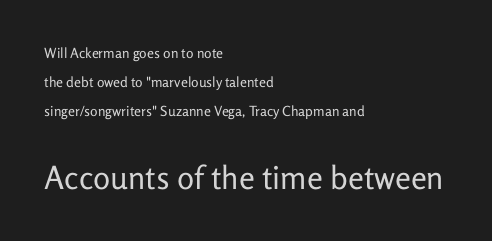
Letter spacing: default. Nothing sits at the stroke ends, so this counts as sans-serif. Each letter keeps its own natural width here, so spacing adapts to shape. One-word summary of the alignment: left.
